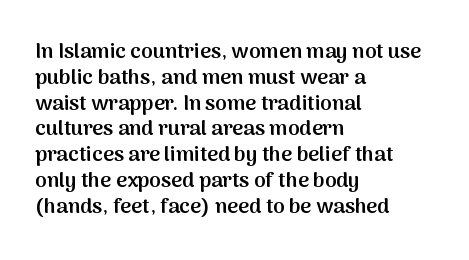
{"italic": "no", "bold": "semi", "underline": "no", "align": "left", "line_spacing_ratio": 1.23, "letter_spacing": "normal", "letter_spacing_em": 0.0, "glyph_px": 21}
